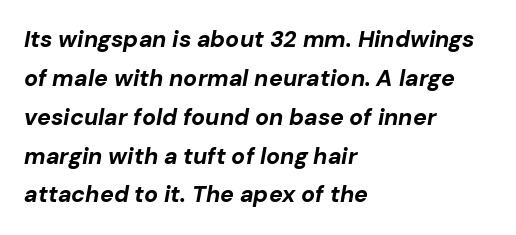
Students, note that the glyphs here touch the page at normal intervals. Style check: oblique. The rendering uses a moderate line-height, typical for paragraphs. The ragged edge is on the right, which tells us the setting is flush left. Bold? Absolutely — the strokes are thick and heavy.
